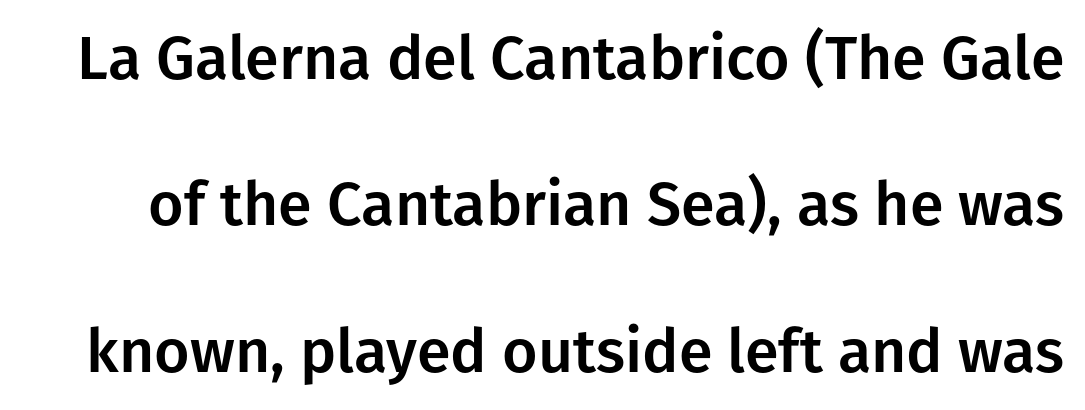
Default kerning and tracking; the words read as compact shapes. If you measured baseline to baseline, you'd find a long distance. Is this a sans? Yes — the strokes have no serifs. The face used here is proportionally spaced, like ordinary book or web type.
